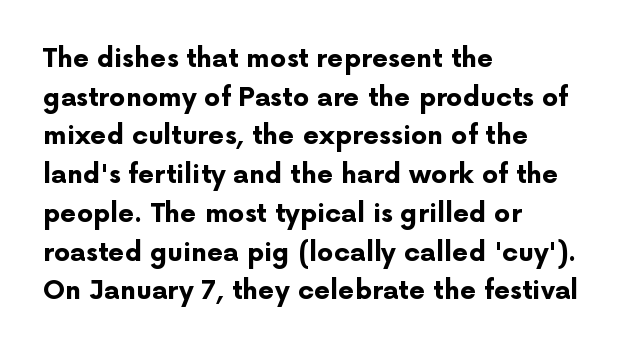
Q: Is the text bold? A: Yes.
Q: Is the text italic (slanted)? A: No, it is upright.
Q: Is the text underlined? A: No.
Q: How is the paragraph aligned? A: Left-aligned.
Q: Is the spacing between letters normal or unusually wide? A: Normal.
Q: Is the spacing between lines tight, normal or loose? A: Normal.
